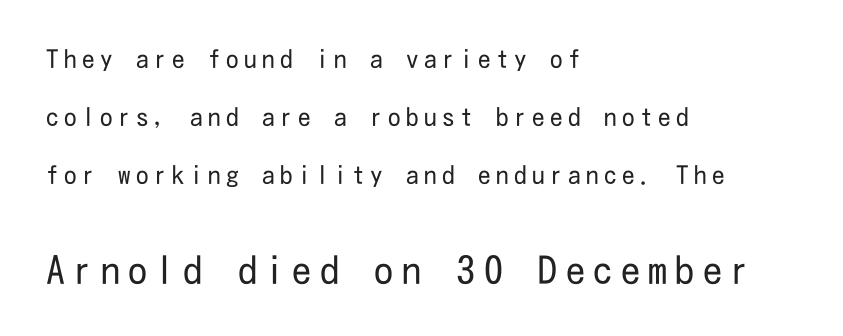
The glyphs in this specimen are sans serif. Honestly, there is no underline to notice here at all. The weight tops out at a normal text grade. The paragraph shown leans on its left margin. Compare the two chunks: the lower has the greater cap height. The rendering inserts visible extra space after every character.
